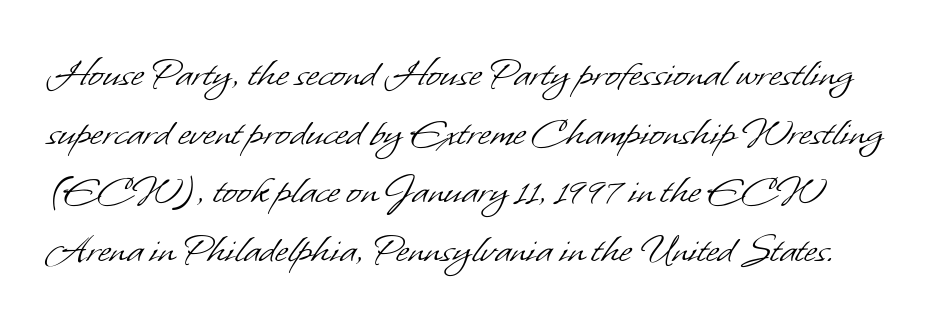
Q: Is the text bold? A: No.
Q: Is the typeface a serif or a sans-serif typeface? A: Sans-serif.
Q: Is the text underlined? A: No.
Q: Is the spacing between letters normal or unusually wide? A: Normal.
Q: Is the spacing between lines tight, normal or loose? A: Normal.
Q: Width (condensed, normal, or wide)? A: Normal.
Q: Stroke contrast? A: Low.
Q: x-height? A: Small.
Q: Monospaced? A: No.
